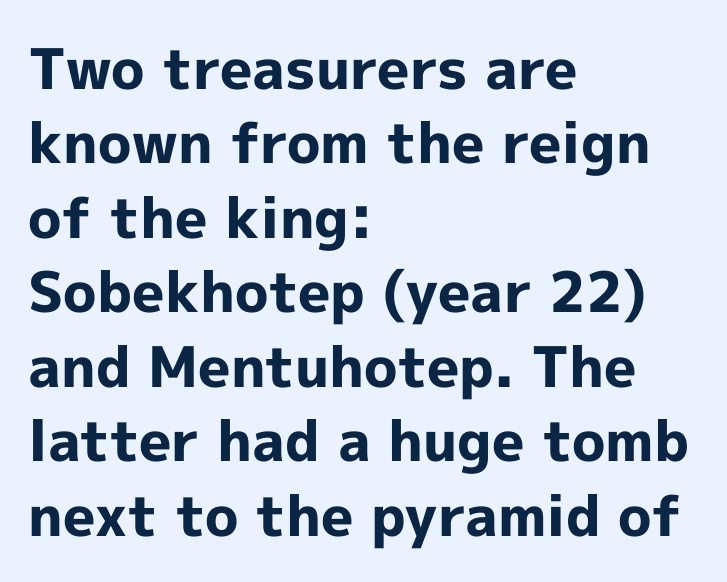
Q: Is the text bold? A: Yes.
Q: Is the text italic (slanted)? A: No, it is upright.
Q: Is the typeface a serif or a sans-serif typeface? A: Sans-serif.
Q: Is the text underlined? A: No.
Q: How is the paragraph aligned? A: Left-aligned.
Q: Is the spacing between letters normal or unusually wide? A: Normal.
Q: Is the spacing between lines tight, normal or loose? A: Normal.
Q: Width (condensed, normal, or wide)? A: Normal.
Q: x-height? A: Medium.
Q: Monospaced? A: No.
